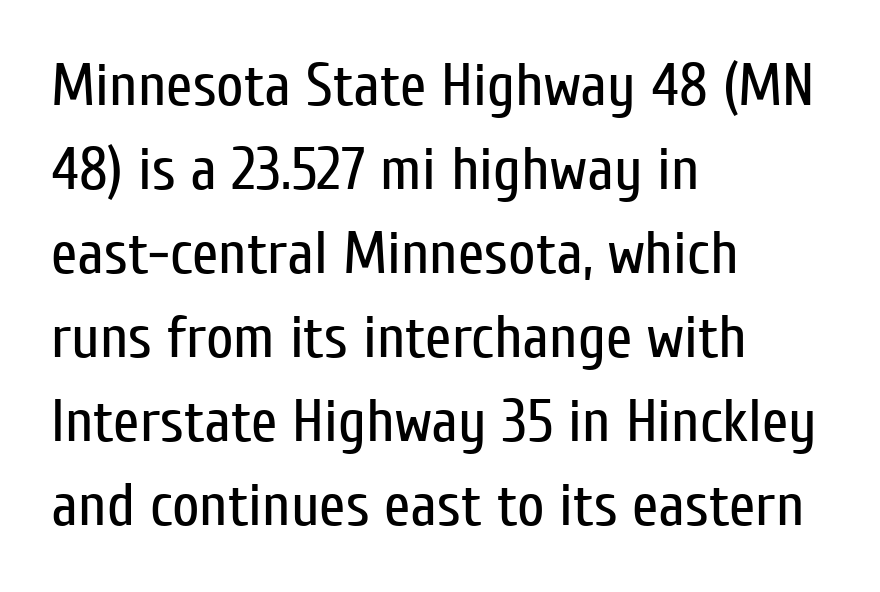
The image shows 60 px regular-weight, condensed sans-serif type, upright; set left-aligned, normal line spacing (1.4x), normal letter spacing, not underlined; low stroke contrast and a medium x-height.
